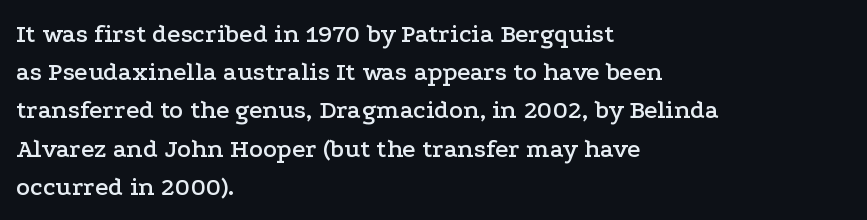
The image shows 26 px text type, upright; set left-aligned, normal line spacing (1.47x), normal letter spacing, not underlined.
